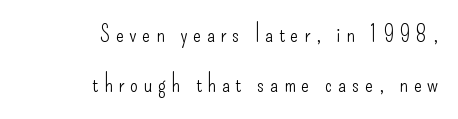
Q: Is the text bold? A: No.
Q: Is the text italic (slanted)? A: No, it is upright.
Q: Is the text underlined? A: No.
Q: How is the paragraph aligned? A: Right-aligned.
Q: Is the spacing between letters normal or unusually wide? A: Unusually wide.
Q: Is the spacing between lines tight, normal or loose? A: Loose.
